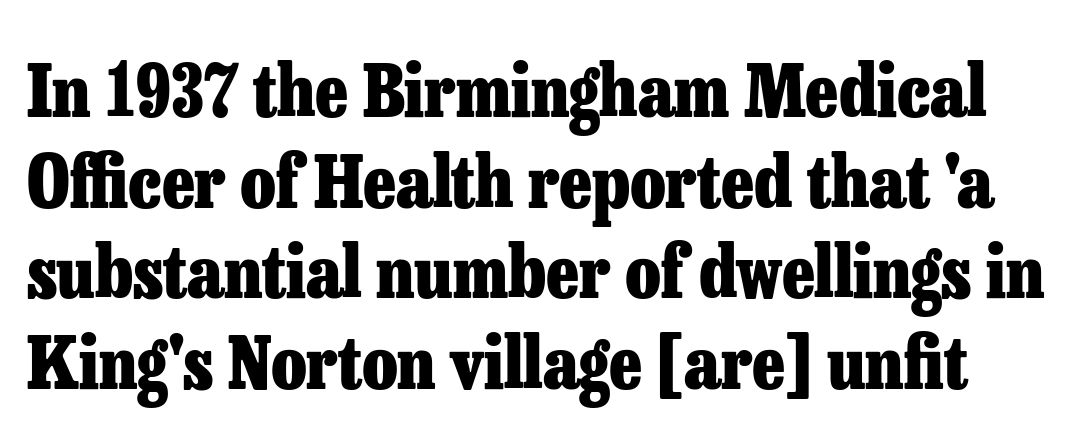
I'd call this a serif setting — the letters wear small feet. What stands out about the letter spacing? Nothing — it is the standard amount. The lettering holds an erect, upright posture throughout. Do the characters align in a grid? No, the font is proportional. Look at the stroke-to-counter ratio: heavy, a bold.
